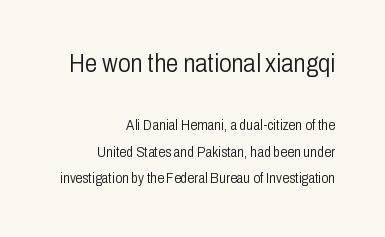
Q: Is the text bold? A: No.
Q: Is the text italic (slanted)? A: No, it is upright.
Q: Is the text underlined? A: No.
Q: How is the paragraph aligned? A: Right-aligned.
Q: Is the spacing between letters normal or unusually wide? A: Normal.
Q: Which block of text is set in a larger size, the first (top) or the second (bottom)? A: The first (top) one.
